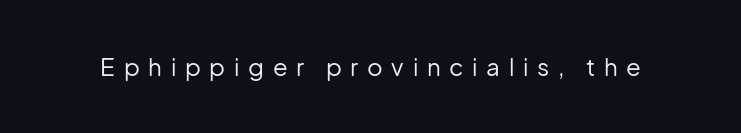
Q: Is the text bold? A: No.
Q: Is the text italic (slanted)? A: No, it is upright.
Q: Is the text underlined? A: No.
Q: Is the spacing between letters normal or unusually wide? A: Unusually wide.
